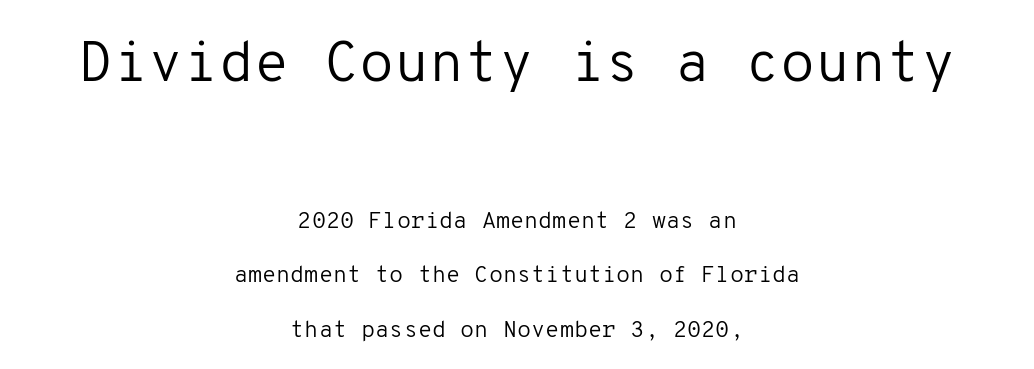
The image shows 57 px regular-weight sans-serif type, upright, monospaced; set centered, loose line spacing (2.36x), normal letter spacing, not underlined; the first (top) block is 2.48x larger; low stroke contrast and a medium x-height.
